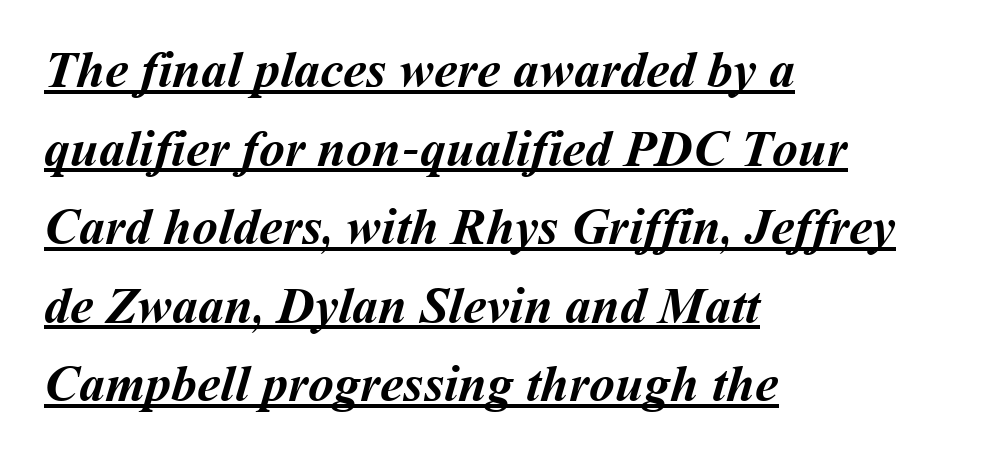
{"bold": "yes", "weight": "semibold", "width": "normal", "stroke_contrast": "medium", "x_height": "medium", "monospaced": "no", "underline": "yes", "align": "left", "line_spacing": "normal", "line_spacing_ratio": 1.51, "letter_spacing": "normal", "letter_spacing_em": 0.0, "glyph_px": 52}
